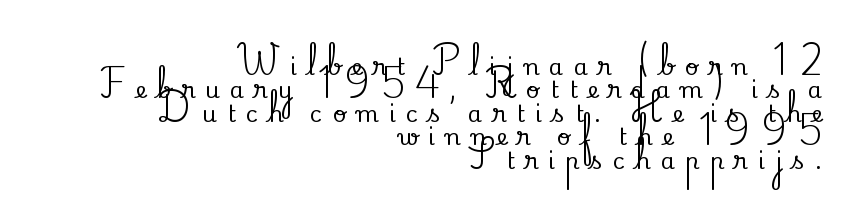
Q: Is the text italic (slanted)? A: No, it is upright.
Q: Is the text underlined? A: No.
Q: How is the paragraph aligned? A: Right-aligned.
Q: Is the spacing between letters normal or unusually wide? A: Unusually wide.
Q: Is the spacing between lines tight, normal or loose? A: Tight.
